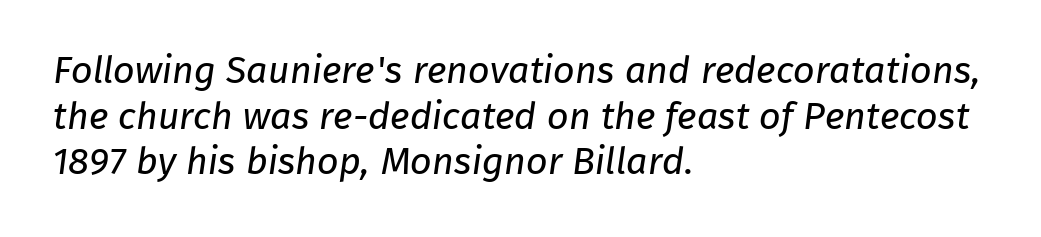
The image shows 38 px regular-weight sans-serif type; set left-aligned, line spacing 1.2x, normal letter spacing, not underlined; low stroke contrast and a medium x-height.
